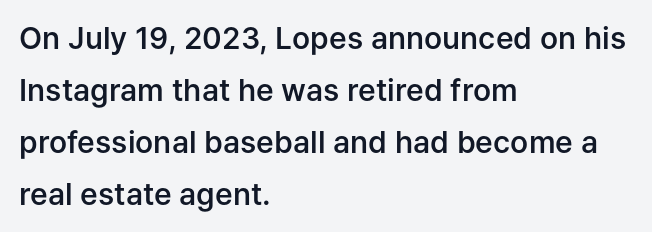
Q: Is the text bold? A: Semi-bold.
Q: Is the text italic (slanted)? A: No, it is upright.
Q: Is the typeface a serif or a sans-serif typeface? A: Sans-serif.
Q: Is the text underlined? A: No.
Q: How is the paragraph aligned? A: Left-aligned.
Q: Is the spacing between letters normal or unusually wide? A: Normal.
Q: Width (condensed, normal, or wide)? A: Normal.
Q: Stroke contrast? A: Low.
Q: x-height? A: Medium.
Q: Monospaced? A: No.
